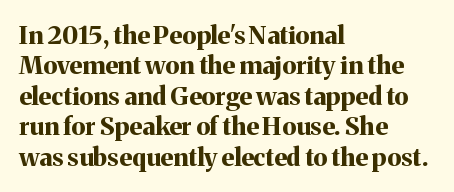
{"italic": "no", "bold": "yes", "underline": "no", "align": "left", "line_spacing_ratio": 1.22, "letter_spacing": "normal", "letter_spacing_em": 0.0, "glyph_px": 25}
